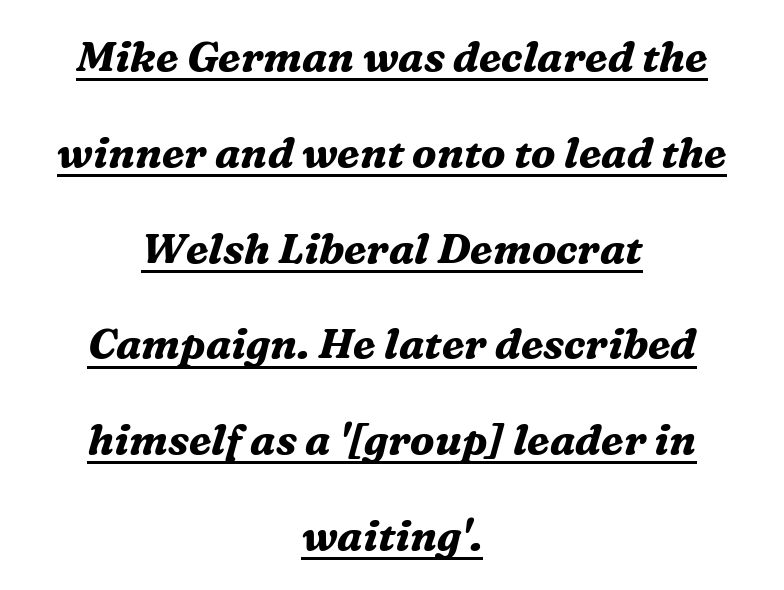
The image shows 42 px bold serif type, italic (leaning right); set centered, loose line spacing (2.28x), normal letter spacing, underlined; medium stroke contrast and a medium x-height.
